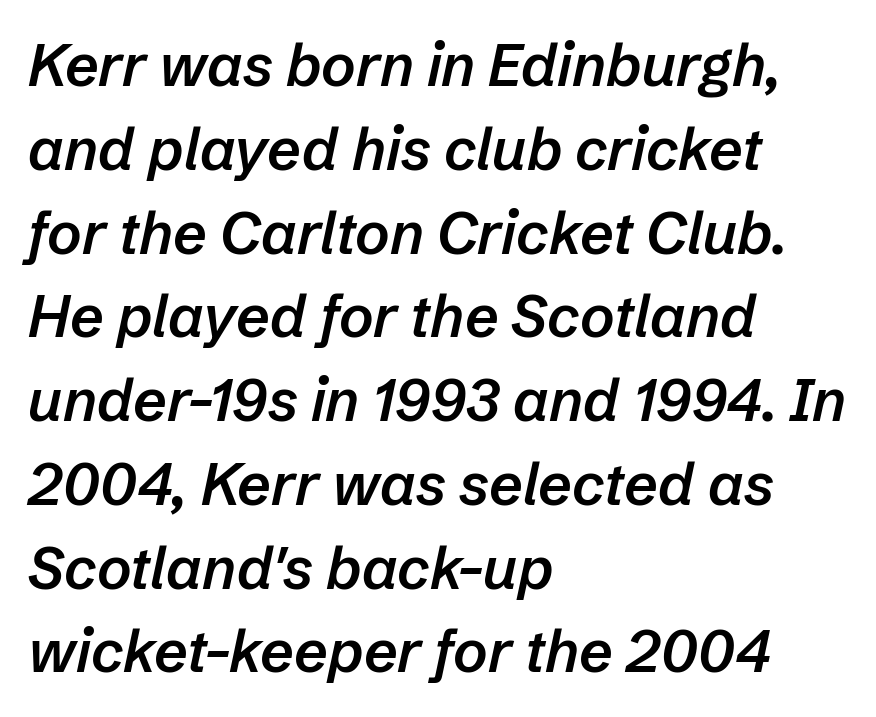
{"italic": "yes", "lean": "right", "slant_degrees": 12, "bold": "semi", "weight": "semibold", "width": "normal", "stroke_contrast": "low", "x_height": "medium", "monospaced": "no", "underline": "no", "align": "left", "line_spacing": "normal", "line_spacing_ratio": 1.42, "letter_spacing": "normal", "letter_spacing_em": 0.0, "glyph_px": 59}
